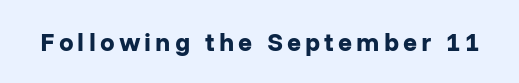
Q: Is the text bold? A: Yes.
Q: Is the text italic (slanted)? A: No, it is upright.
Q: Is the text underlined? A: No.
